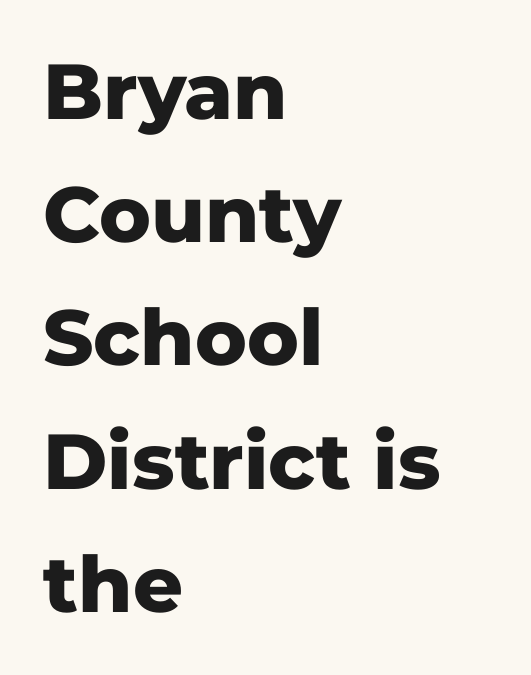
Q: Is the text bold? A: Yes.
Q: Is the text italic (slanted)? A: No, it is upright.
Q: Is the typeface a serif or a sans-serif typeface? A: Sans-serif.
Q: Is the text underlined? A: No.
Q: How is the paragraph aligned? A: Left-aligned.
Q: Is the spacing between letters normal or unusually wide? A: Normal.
Q: Is the spacing between lines tight, normal or loose? A: Normal.
Q: Width (condensed, normal, or wide)? A: Normal.
Q: Stroke contrast? A: Low.
Q: x-height? A: Medium.
Q: Monospaced? A: No.
